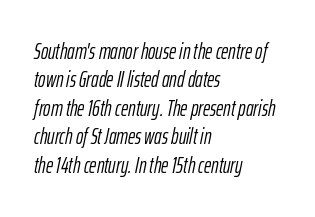
Quick note: italic. This block has exactly the height ordinary leading produces. Casual observation: everything's shoved over to the left. Observe the ordinary spacing: letters are neighbours, not strangers. Bare-footed words on every line. Stem width sits at or under what a default text font uses.
